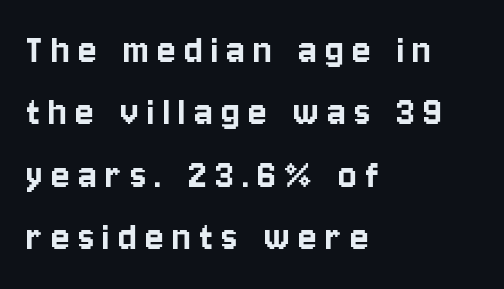
You can tell from the bare stems that sans-serif type was used. Caption: expanded tracking, letters set apart. The leading is moderate, giving the passage an even texture. The rendering uses natural spacing where letterforms have individual widths. Descenders are the only things crossing below the line. Every stem runs plumb, perpendicular to the baseline.
